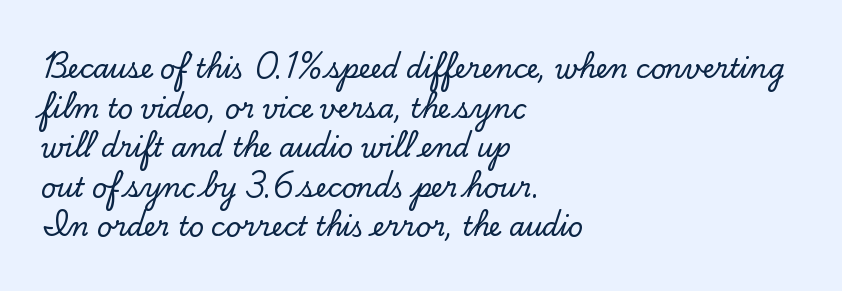
Interline gaps are of average width in this sample. Just letters on the line, the space beneath them empty. Students, note that the glyphs here touch the page at normal intervals. The rendering anchors every line to the left-hand side.
